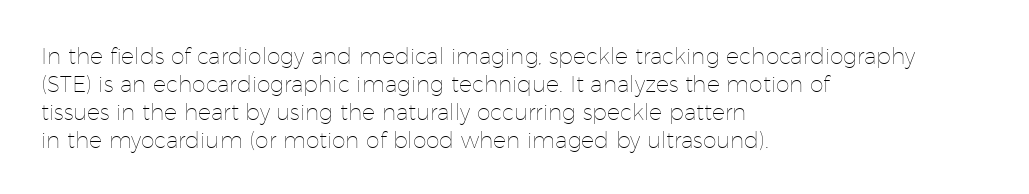
Q: Is the text bold? A: No.
Q: Is the text italic (slanted)? A: No, it is upright.
Q: Is the text underlined? A: No.
Q: How is the paragraph aligned? A: Left-aligned.
Q: Is the spacing between letters normal or unusually wide? A: Normal.
Q: Is the spacing between lines tight, normal or loose? A: Normal.
